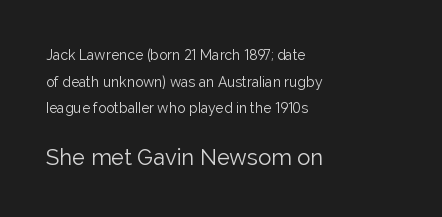
The image shows 22 px text type, upright; set left-aligned, loose line spacing (1.91x), normal letter spacing, not underlined; the second (bottom) block is 1.57x larger.
